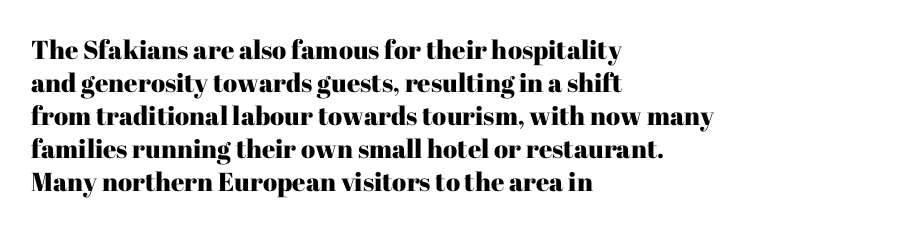
The foot of each line stays bare and open. Leading matches the norm, producing a regular column. The paragraph shown leans on its left margin. The gaps between neighbouring characters are ordinary and unremarkable. Italic? Not at all — the glyphs are vertical.
